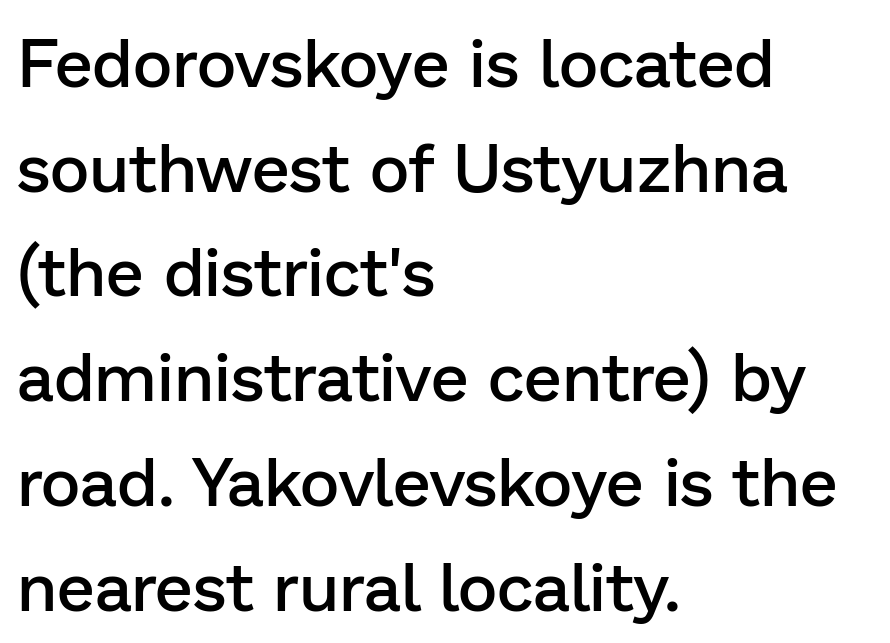
Q: Is the text bold? A: Semi-bold.
Q: Is the text italic (slanted)? A: No, it is upright.
Q: Is the typeface a serif or a sans-serif typeface? A: Sans-serif.
Q: Is the text underlined? A: No.
Q: How is the paragraph aligned? A: Left-aligned.
Q: Is the spacing between letters normal or unusually wide? A: Normal.
Q: Is the spacing between lines tight, normal or loose? A: Normal.
Q: Width (condensed, normal, or wide)? A: Normal.
Q: Stroke contrast? A: Low.
Q: x-height? A: Medium.
Q: Monospaced? A: No.
